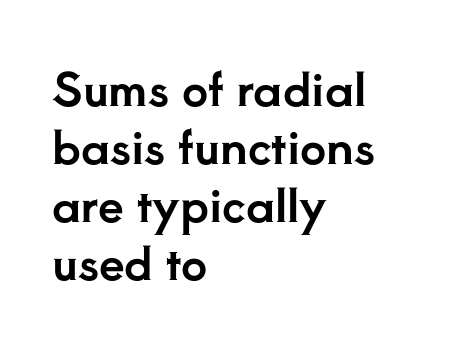
Q: Is the text italic (slanted)? A: No, it is upright.
Q: Is the typeface a serif or a sans-serif typeface? A: Serif.
Q: Is the text underlined? A: No.
Q: How is the paragraph aligned? A: Left-aligned.
Q: Is the spacing between letters normal or unusually wide? A: Normal.
Q: Is the spacing between lines tight, normal or loose? A: Normal.
Q: Width (condensed, normal, or wide)? A: Normal.
Q: Stroke contrast? A: Low.
Q: x-height? A: Small.
Q: Monospaced? A: No.
